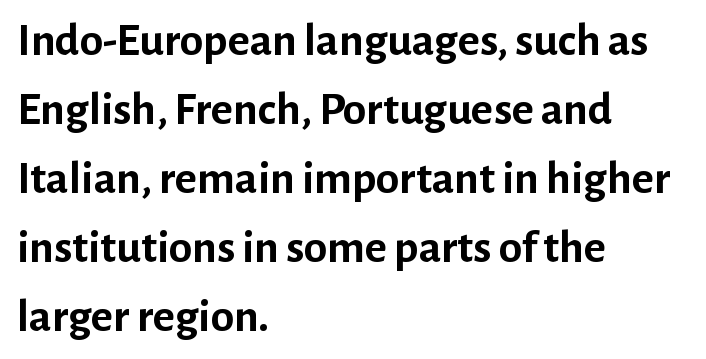
The image shows 47 px semibold sans-serif type, upright; set left-aligned, normal line spacing (1.47x), normal letter spacing, not underlined; low stroke contrast and a medium x-height.
